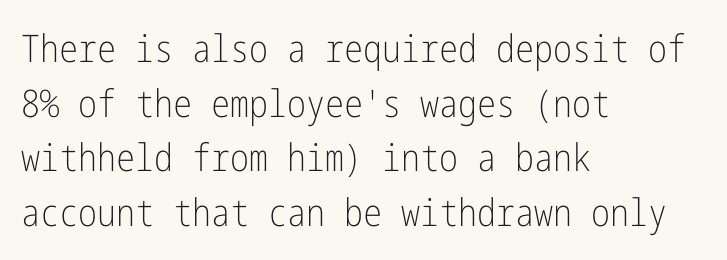
Q: Is the text bold? A: No.
Q: Is the text italic (slanted)? A: No, it is upright.
Q: Is the typeface a serif or a sans-serif typeface? A: Sans-serif.
Q: Is the text underlined? A: No.
Q: How is the paragraph aligned? A: Left-aligned.
Q: Is the spacing between letters normal or unusually wide? A: Normal.
Q: Is the spacing between lines tight, normal or loose? A: Normal.
Q: Width (condensed, normal, or wide)? A: Condensed.
Q: Stroke contrast? A: Low.
Q: x-height? A: Medium.
